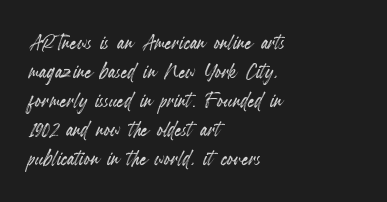
{"underline": "no", "align": "left", "line_spacing": "tight", "line_spacing_ratio": 1.07, "letter_spacing": "normal", "letter_spacing_em": 0.0, "glyph_px": 27}
